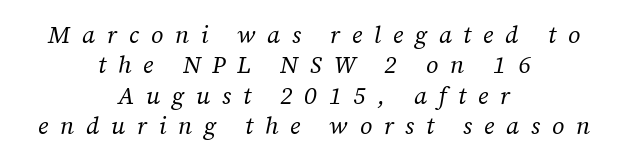
{"italic": "yes", "lean": "right", "slant_degrees": 12, "bold": "no", "underline": "no", "align": "center", "line_spacing": "normal", "line_spacing_ratio": 1.27, "letter_spacing": "wide", "letter_spacing_em": 0.49, "glyph_px": 24}
